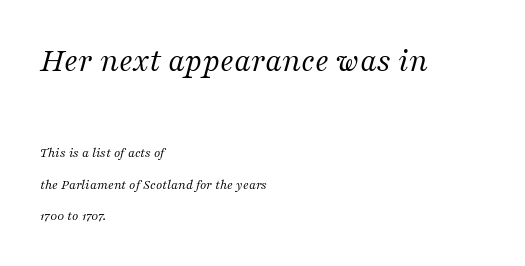
Designer's note — italics engaged. Type size steps down from the first block to the second. The rendering anchors every line to the left-hand side. Each word holds together tightly as a unit, with standard inter-letter gaps.
